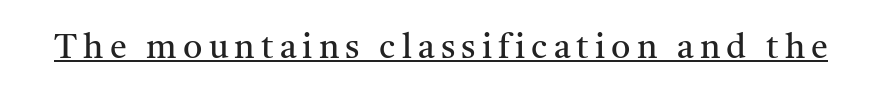
Q: Is the text bold? A: No.
Q: Is the text italic (slanted)? A: No, it is upright.
Q: Is the typeface a serif or a sans-serif typeface? A: Serif.
Q: Is the text underlined? A: Yes.
Q: Width (condensed, normal, or wide)? A: Normal.
Q: Stroke contrast? A: Medium.
Q: x-height? A: Medium.
Q: Monospaced? A: No.
